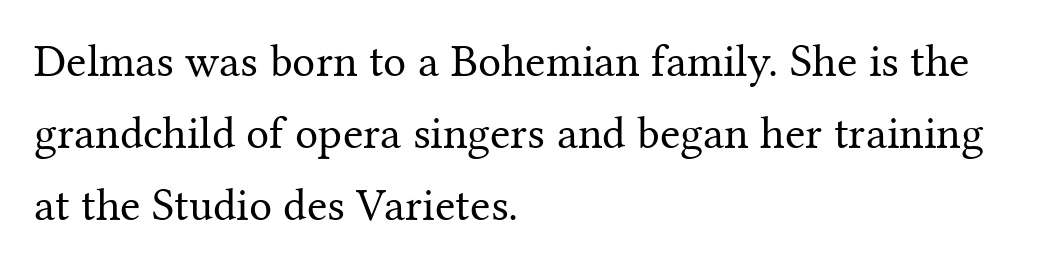
{"serif": "yes", "italic": "no", "bold": "no", "weight": "regular", "width": "normal", "stroke_contrast": "medium", "x_height": "medium", "monospaced": "no", "underline": "no", "align": "left", "line_spacing": "normal", "line_spacing_ratio": 1.56, "letter_spacing": "normal", "letter_spacing_em": 0.0, "glyph_px": 46}
